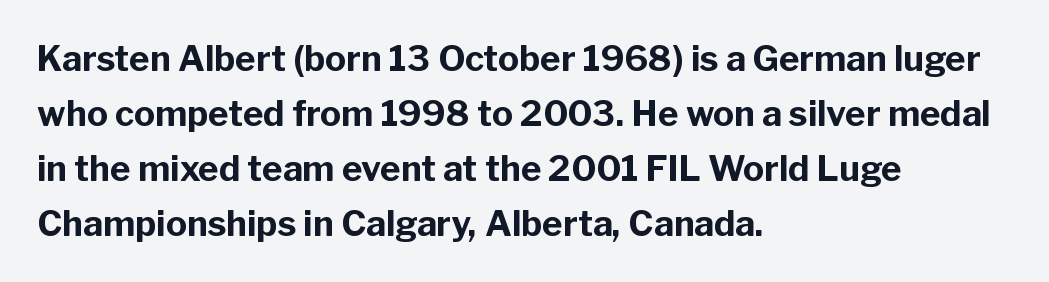
The image shows 35 px bold sans-serif type, upright; set left-aligned, normal line spacing (1.57x), normal letter spacing, not underlined; low stroke contrast and a medium x-height.
